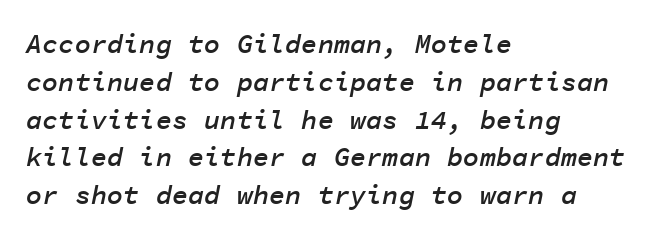
A typesetter would call this zero additional tracking. Heft: intermediate — a semibold. Short and long lines alike share a common starting point at left. The lettering tilts uniformly, giving the passage an italic look. If you measured baseline to baseline, you'd find a middling distance. Glance below the letters and you will spot only blank space.
